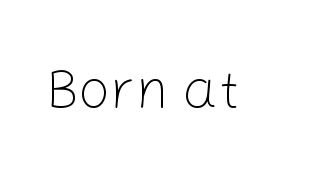
{"serif": "no", "italic": "no", "bold": "no", "weight": "light", "width": "normal", "stroke_contrast": "low", "x_height": "medium", "monospaced": "no", "underline": "no", "letter_spacing": "normal", "letter_spacing_em": 0.0, "glyph_px": 56}
